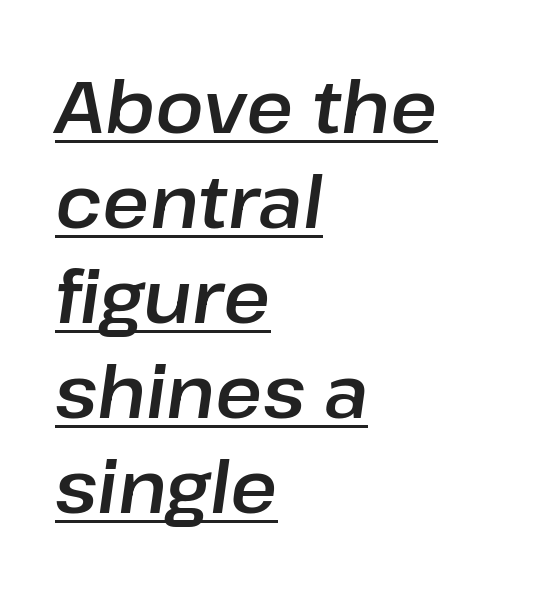
The type is set solid horizontally, with unmodified tracking. Layout note: lines flush left. The lettering tilts uniformly, giving the passage an italic look. Successive baselines arrive at the customary interval. The rendered words wear a rule along their underside.
